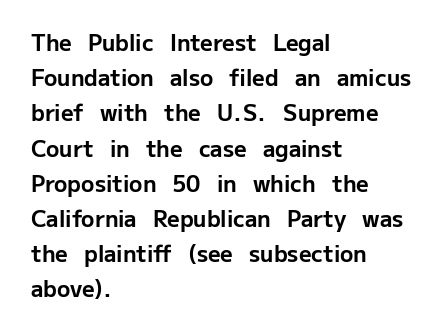
The image shows 22 px bold type, upright; set left-aligned, normal line spacing (1.6x), normal letter spacing, not underlined.
